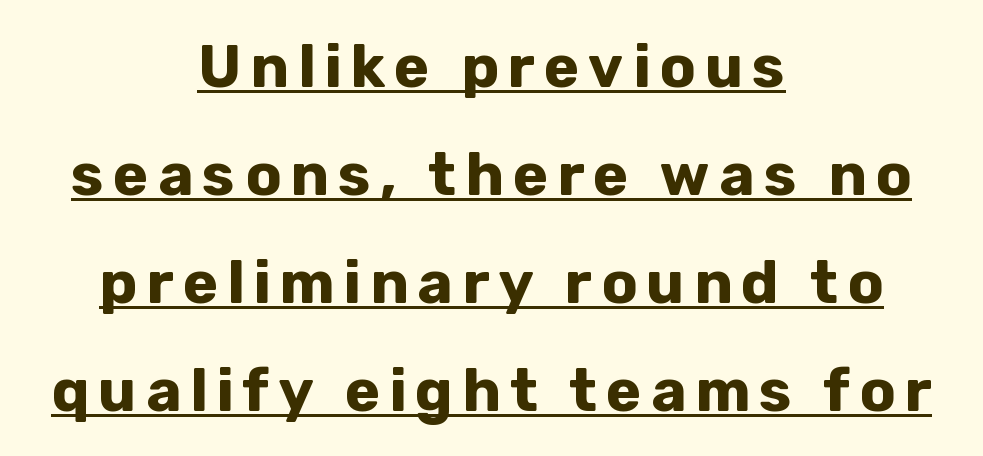
The image shows 60 px bold sans-serif type, upright; set centered, line spacing 1.8x, underlined; low stroke contrast and a medium x-height.
